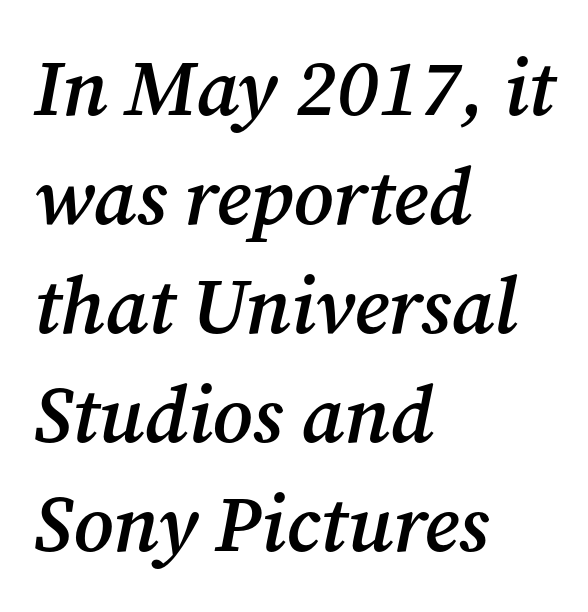
Slanted lettering throughout. The foot of each line stays bare and open. Normally led — the rows are evenly, conventionally spaced. The rendering shows small feet on the letterforms — a serif design.
